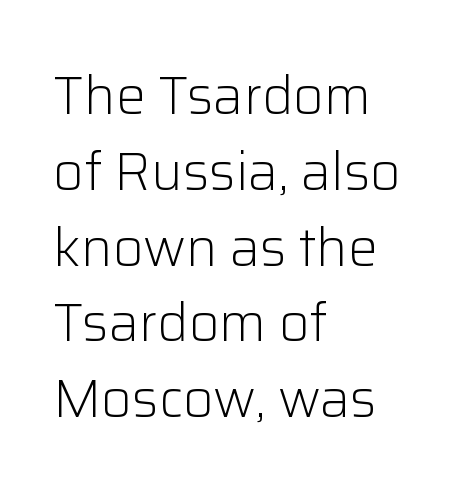
No heavy texture on the line: the type isn't bold. Does the leading feel generous? No, just average. Every row of glyphs begins at an identical x-position on the left. Is this a fixed-width face? No — the glyphs have proportional, varying widths. Look at the tracking — it's just the regular setting, nothing added.
